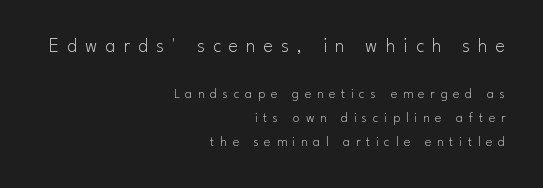
{"italic": "no", "bold": "no", "underline": "no", "align": "right", "line_spacing": "normal", "line_spacing_ratio": 1.7, "letter_spacing": "wide", "letter_spacing_em": 0.4, "larger_block": "first", "size_ratio": 1.43, "glyph_px": 20}
